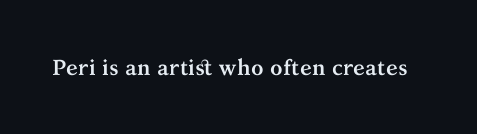
Q: Is the text bold? A: Yes.
Q: Is the text italic (slanted)? A: No, it is upright.
Q: Is the text underlined? A: No.
Q: Is the spacing between letters normal or unusually wide? A: Normal.
